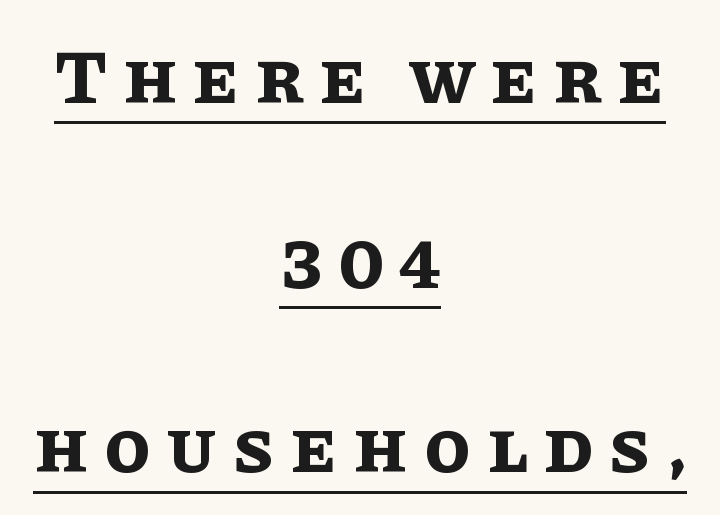
{"italic": "no", "bold": "yes", "weight": "bold", "width": "normal", "stroke_contrast": "low", "x_height": "large", "monospaced": "no", "underline": "yes", "align": "center", "line_spacing": "loose", "line_spacing_ratio": 2.43, "letter_spacing": "wide", "letter_spacing_em": 0.21, "glyph_px": 76}
